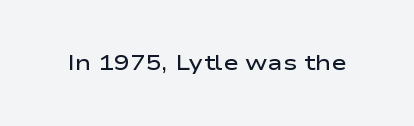
Typesetter's note: demi weight, one step under bold. The specimen omits any rule beneath the text block's lines. Is there any slant? The stems are plumb. Does extra space separate the letters? No, they use regular spacing.
